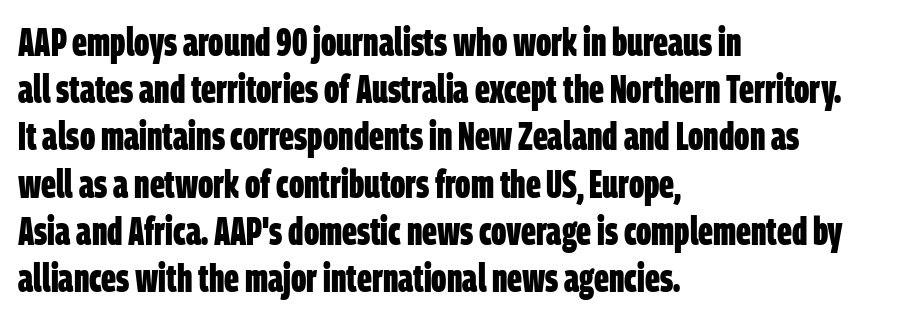
{"serif": "no", "bold": "yes", "weight": "bold", "width": "condensed", "stroke_contrast": "low", "x_height": "large", "monospaced": "no", "underline": "no", "align": "left", "line_spacing_ratio": 1.21, "letter_spacing": "normal", "letter_spacing_em": 0.0, "glyph_px": 39}
